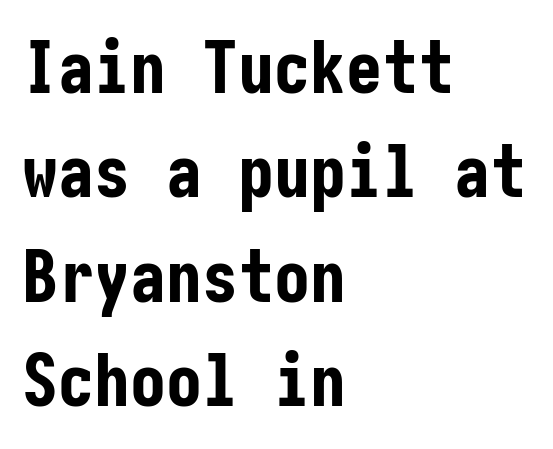
{"serif": "no", "italic": "no", "bold": "yes", "weight": "bold", "width": "condensed", "stroke_contrast": "low", "x_height": "medium", "underline": "no", "align": "left", "line_spacing": "normal", "line_spacing_ratio": 1.45, "letter_spacing": "normal", "letter_spacing_em": 0.0, "glyph_px": 72}
